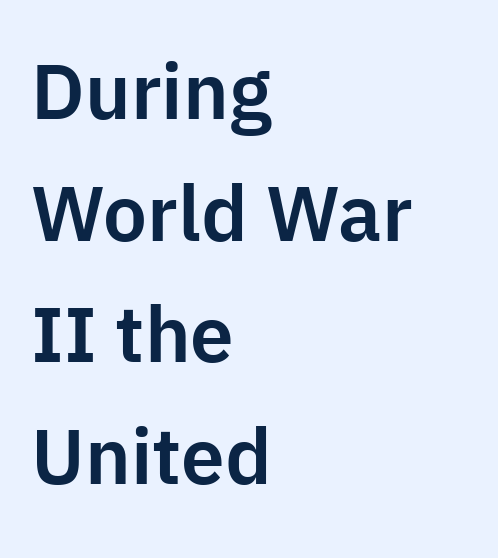
The image shows 78 px sans-serif type, upright; set left-aligned, normal line spacing (1.56x), normal letter spacing, not underlined; low stroke contrast and a medium x-height.
